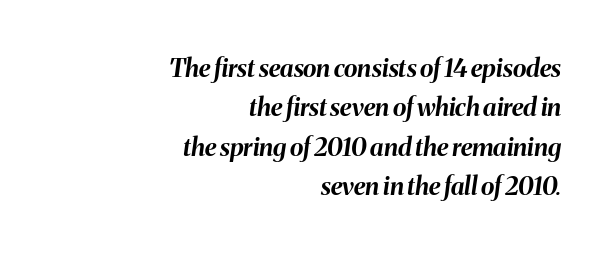
{"italic": "yes", "lean": "right", "slant_degrees": 8, "bold": "yes", "underline": "no", "align": "right", "line_spacing": "normal", "line_spacing_ratio": 1.58, "letter_spacing": "normal", "letter_spacing_em": 0.0, "glyph_px": 25}
